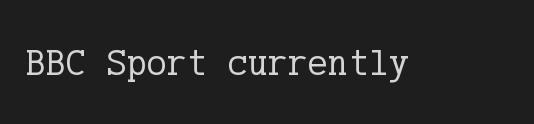
The image shows 38 px regular-weight serif type, upright; set normal letter spacing, not underlined; low stroke contrast and a medium x-height.
